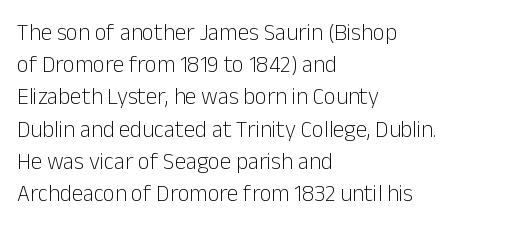
The image shows 23 px text type, upright; set left-aligned, normal line spacing (1.4x), normal letter spacing, not underlined.
